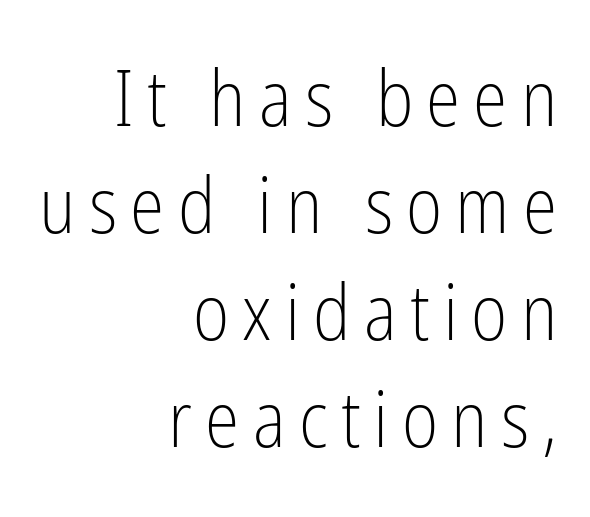
{"serif": "no", "italic": "no", "bold": "no", "weight": "light", "width": "condensed", "stroke_contrast": "low", "x_height": "medium", "monospaced": "no", "underline": "no", "align": "right", "line_spacing": "normal", "line_spacing_ratio": 1.37, "glyph_px": 78}
